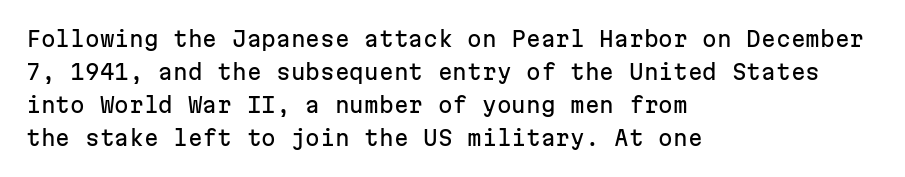
The image shows 21 px text type, upright; set left-aligned, normal line spacing (1.57x), normal letter spacing, not underlined.
